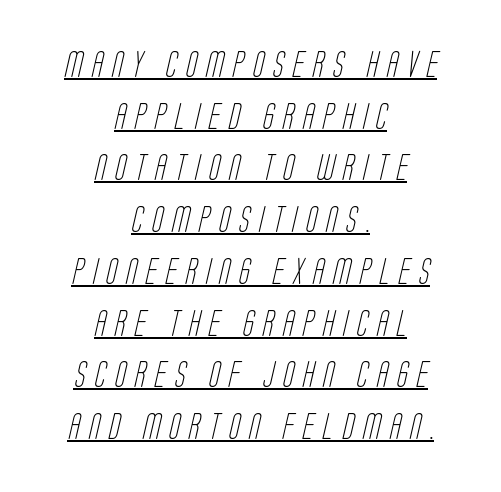
Q: Is the text bold? A: No.
Q: Is the text underlined? A: Yes.
Q: How is the paragraph aligned? A: Centered.
Q: Is the spacing between letters normal or unusually wide? A: Unusually wide.
Q: Is the spacing between lines tight, normal or loose? A: Loose.
